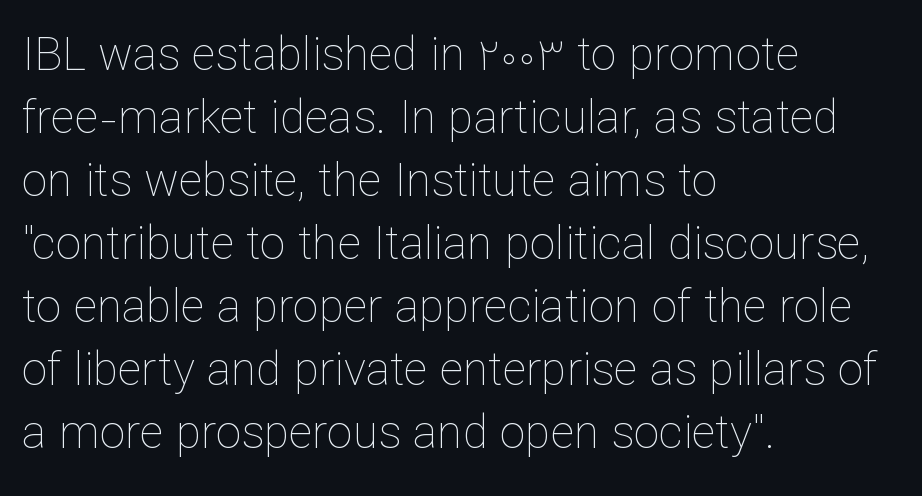
The image shows 46 px thin type, upright; set left-aligned, normal line spacing (1.37x), normal letter spacing, not underlined; low stroke contrast and a medium x-height.
